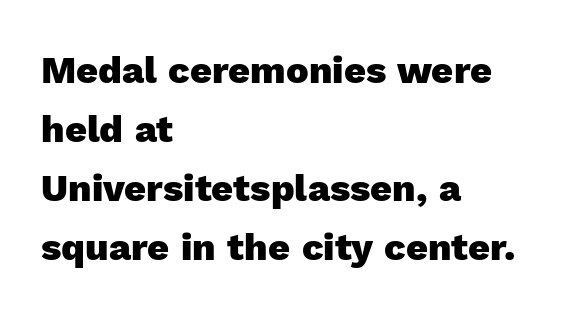
The image shows 38 px heavy sans-serif type, upright; set left-aligned, normal line spacing (1.55x), normal letter spacing, not underlined; a medium x-height.
